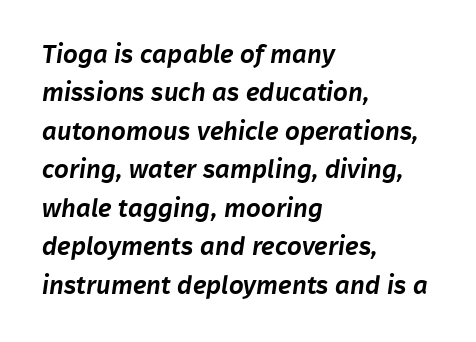
{"underline": "no", "align": "left", "line_spacing": "normal", "line_spacing_ratio": 1.48, "letter_spacing": "normal", "letter_spacing_em": 0.0, "glyph_px": 26}
